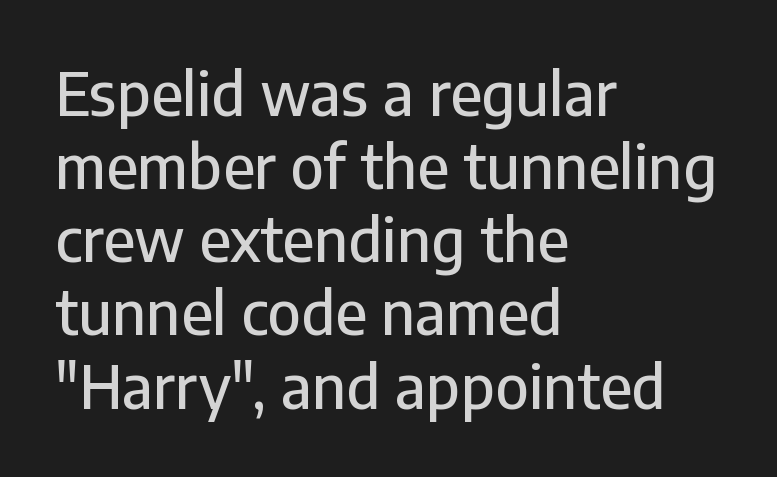
{"serif": "no", "italic": "no", "width": "normal", "stroke_contrast": "low", "x_height": "medium", "monospaced": "no", "underline": "no", "align": "left", "line_spacing_ratio": 1.24, "letter_spacing": "normal", "letter_spacing_em": 0.0, "glyph_px": 59}
